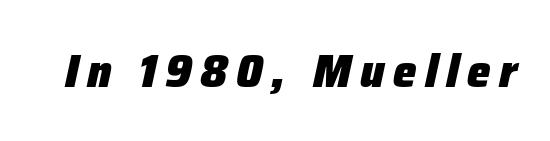
{"italic": "yes", "lean": "right", "slant_degrees": 12, "bold": "yes", "weight": "heavy", "width": "normal", "stroke_contrast": "low", "x_height": "medium", "monospaced": "no", "underline": "no", "glyph_px": 47}
